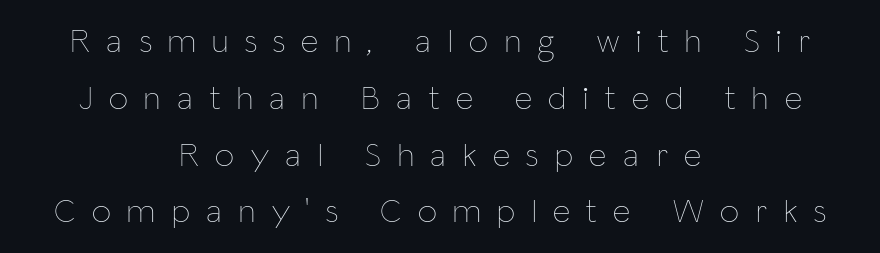
The image shows 34 px thin, condensed type, upright; set centered, normal line spacing (1.67x), unusually wide letter spacing (+0.49 em), not underlined; low stroke contrast and a medium x-height.
